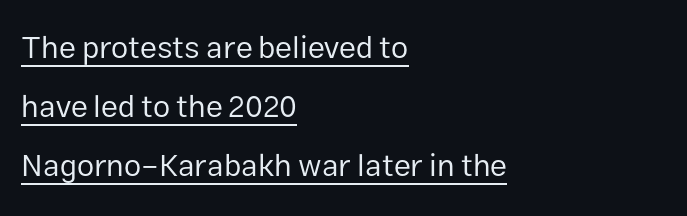
Q: Is the text bold? A: No.
Q: Is the text italic (slanted)? A: No, it is upright.
Q: Is the typeface a serif or a sans-serif typeface? A: Sans-serif.
Q: Is the text underlined? A: Yes.
Q: How is the paragraph aligned? A: Left-aligned.
Q: Is the spacing between letters normal or unusually wide? A: Normal.
Q: Is the spacing between lines tight, normal or loose? A: Loose.
Q: Width (condensed, normal, or wide)? A: Normal.
Q: Stroke contrast? A: Low.
Q: x-height? A: Medium.
Q: Monospaced? A: No.
